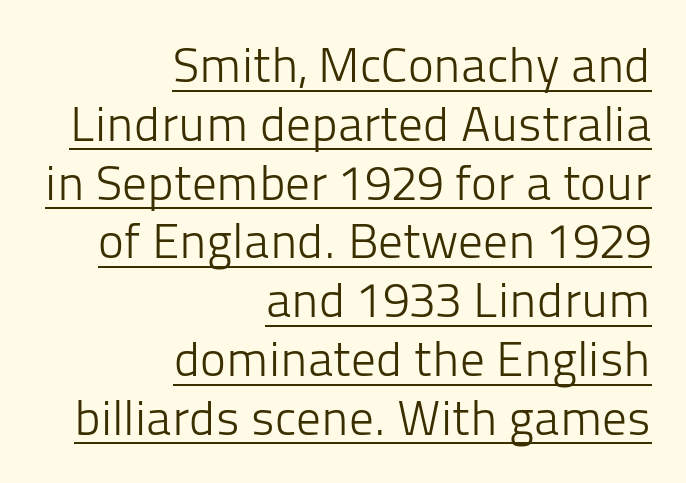
The image shows 49 px light sans-serif type, upright; set right-aligned, line spacing 1.2x, normal letter spacing, underlined; low stroke contrast and a medium x-height.
